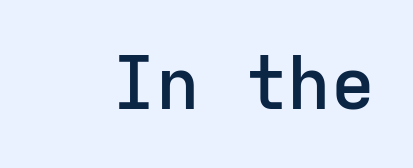
{"serif": "no", "italic": "no", "bold": "semi", "weight": "semibold", "width": "normal", "stroke_contrast": "low", "x_height": "medium", "monospaced": "yes", "underline": "no", "letter_spacing": "normal", "letter_spacing_em": 0.0, "glyph_px": 73}
